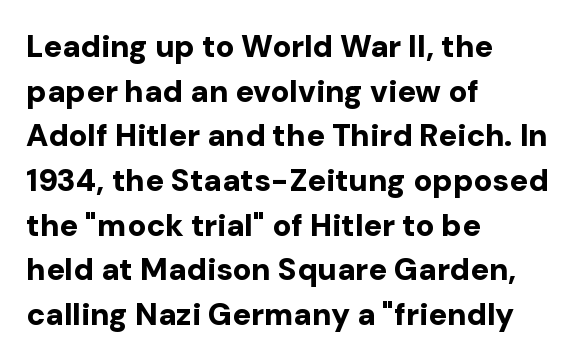
The glyphs are unaccompanied by any horizontal stroke below them. You could call the tracking neutral — neither tight nor loose. Stroke thickness is high; the sample reads as a true bold. Italic? Not at all — the glyphs are vertical. The face used here is proportionally spaced, like ordinary book or web type.
